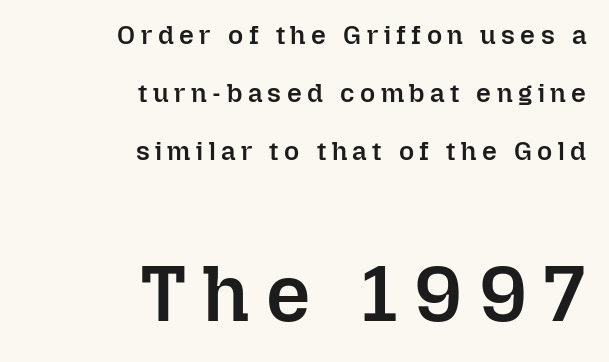
Weight check: semibold — heavier than regular, not quite bold. Each letter keeps its own natural width here, so spacing adapts to shape. Larger block? The one below; the one above is distinctly smaller. The letters stand upright; this is a roman face.
